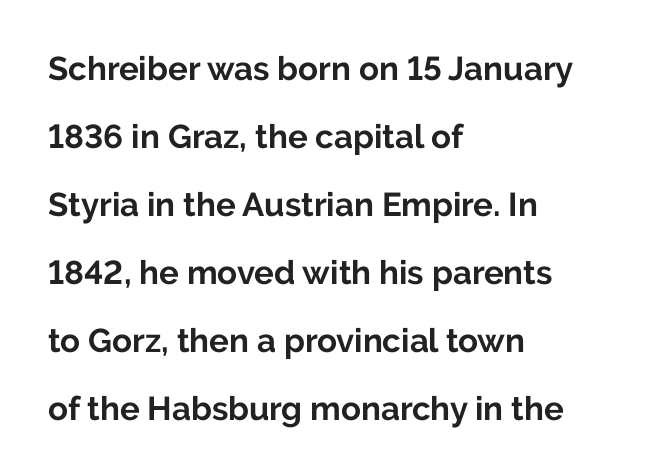
{"serif": "no", "italic": "no", "bold": "yes", "weight": "bold", "width": "normal", "stroke_contrast": "low", "x_height": "medium", "monospaced": "no", "underline": "no", "align": "left", "line_spacing": "loose", "line_spacing_ratio": 2.06, "letter_spacing": "normal", "letter_spacing_em": 0.0, "glyph_px": 33}
